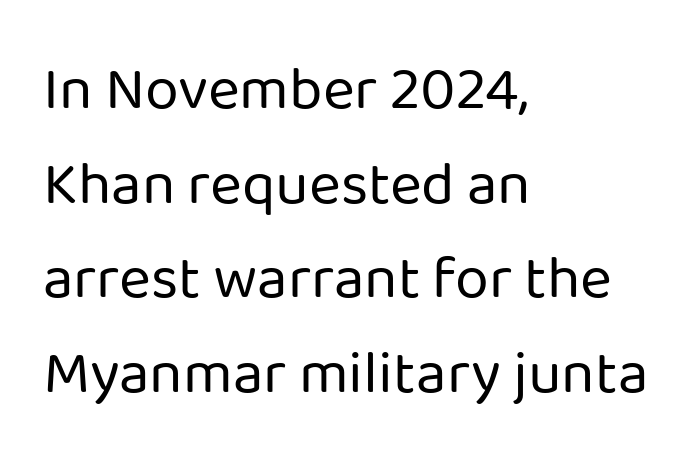
Stems here are at most as thick as an everyday book face. The typesetter chose a ragged-right arrangement here. Ascenders rise straight up at ninety degrees. Nobody touched the tracking dial on this one. A typesetter would call this proportional, since set widths differ per character.
